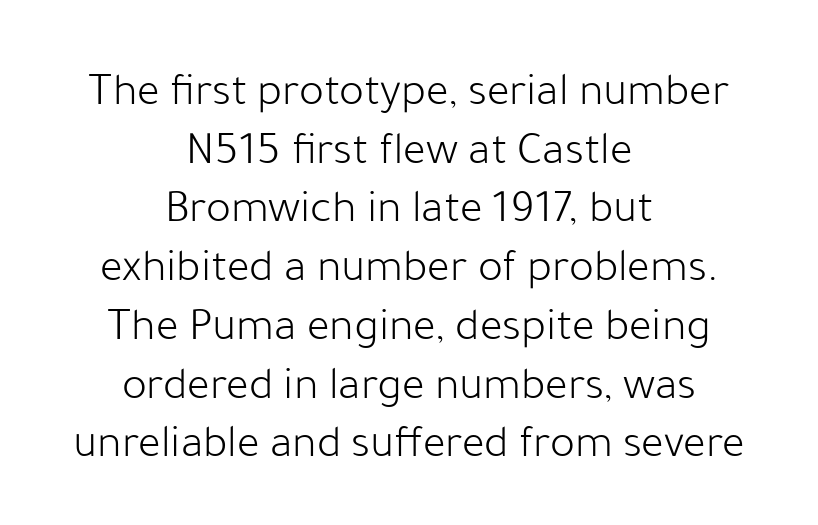
The space beneath each line is pristine and unruled. The type family on display is of the sans-serif kind. Every row of glyphs is offset so its center matches the block's center. The line-height multiplier appears to be the usual default. The specimen reads as upright at a glance.
